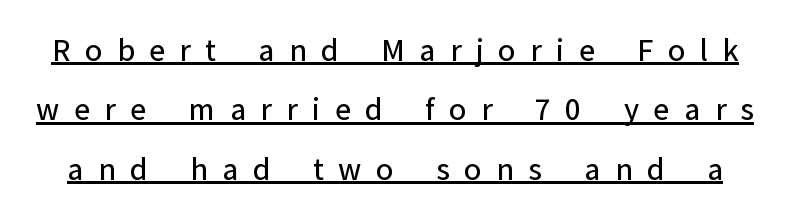
{"serif": "no", "italic": "no", "bold": "no", "weight": "regular", "width": "normal", "stroke_contrast": "low", "x_height": "medium", "monospaced": "no", "underline": "yes", "line_spacing_ratio": 1.8, "letter_spacing": "wide", "letter_spacing_em": 0.44, "glyph_px": 33}
